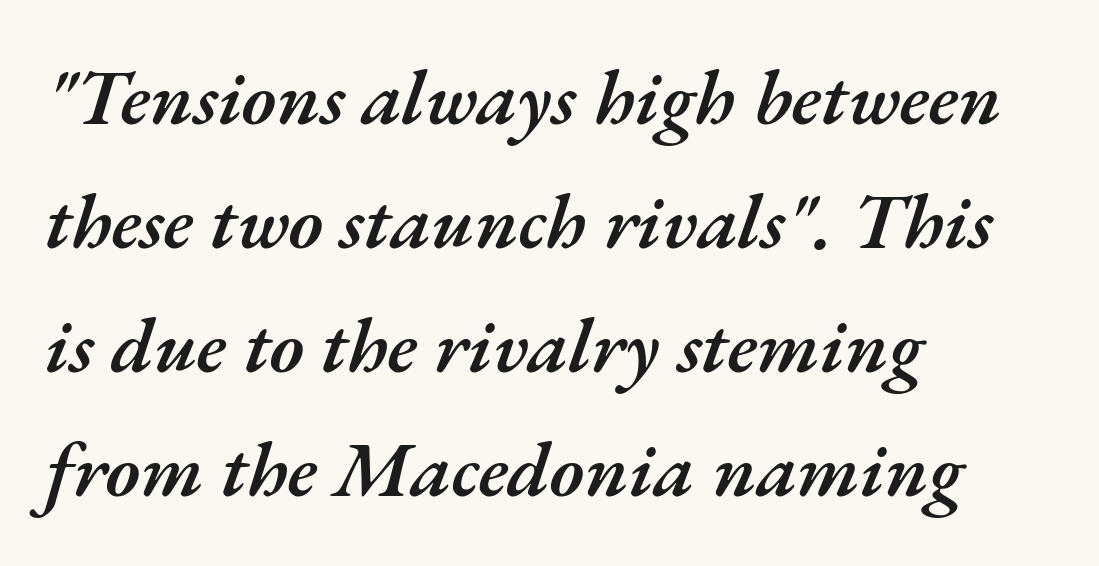
Q: Is the text bold? A: Semi-bold.
Q: Is the text italic (slanted)? A: Yes, it leans right by about 17 degrees.
Q: Is the text underlined? A: No.
Q: How is the paragraph aligned? A: Left-aligned.
Q: Is the spacing between letters normal or unusually wide? A: Normal.
Q: Is the spacing between lines tight, normal or loose? A: Normal.
Q: Width (condensed, normal, or wide)? A: Normal.
Q: Stroke contrast? A: Medium.
Q: x-height? A: Small.
Q: Monospaced? A: No.
